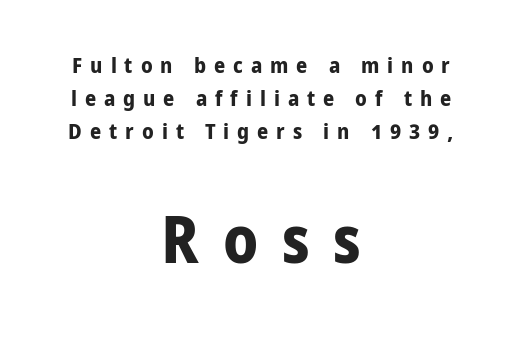
Typesetter's note — lower block bumped up in size, upper block left smaller. The letters carry no serifs — their stems end cleanly without finishing strokes. Here the designer chose a conventional face with non-uniform glyph widths. A typesetter would mark this as roman, not italic. The line texture is sparse and dotted thanks to wide tracking.
